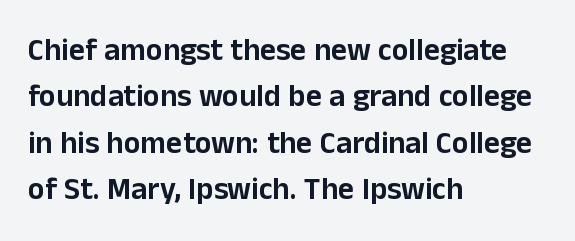
The image shows 31 px sans-serif type, upright; set left-aligned, normal line spacing (1.5x), normal letter spacing, not underlined; low stroke contrast and a medium x-height.
